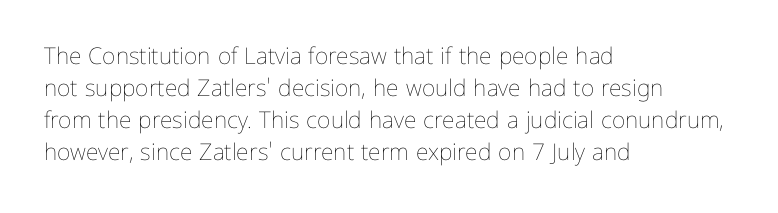
Q: Is the text bold? A: No.
Q: Is the text italic (slanted)? A: No, it is upright.
Q: Is the text underlined? A: No.
Q: How is the paragraph aligned? A: Left-aligned.
Q: Is the spacing between letters normal or unusually wide? A: Normal.
Q: Is the spacing between lines tight, normal or loose? A: Normal.
